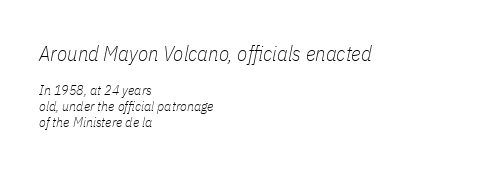
The image shows 21 px text type, italic (leaning right); set left-aligned, tight line spacing (1.14x), normal letter spacing, not underlined; the first (top) block is 1.5x larger.
